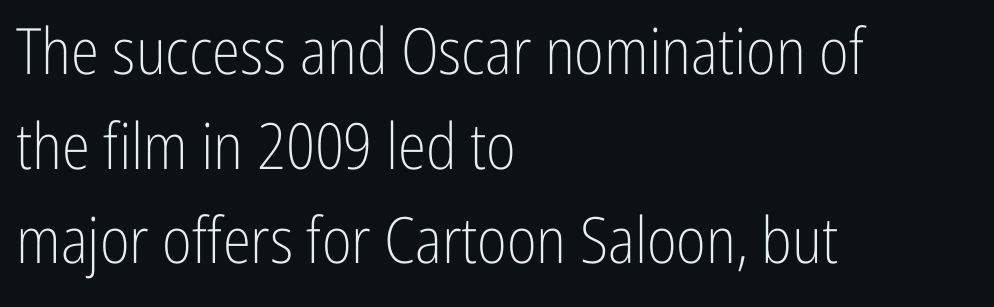
Q: Is the text bold? A: No.
Q: Is the text italic (slanted)? A: No, it is upright.
Q: Is the typeface a serif or a sans-serif typeface? A: Sans-serif.
Q: Is the text underlined? A: No.
Q: How is the paragraph aligned? A: Left-aligned.
Q: Is the spacing between letters normal or unusually wide? A: Normal.
Q: Is the spacing between lines tight, normal or loose? A: Normal.
Q: Width (condensed, normal, or wide)? A: Condensed.
Q: Stroke contrast? A: Low.
Q: x-height? A: Medium.
Q: Monospaced? A: No.
